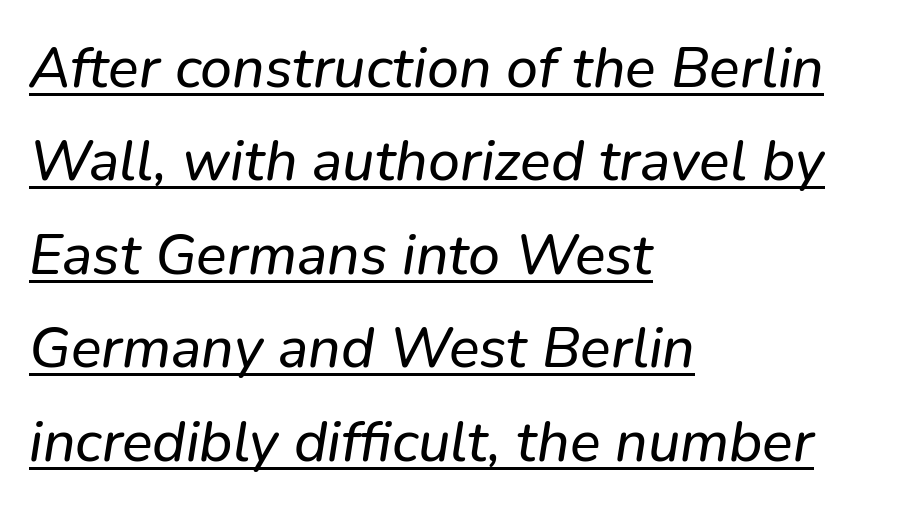
The image shows 57 px sans-serif type; set left-aligned, normal line spacing (1.64x), normal letter spacing, underlined; low stroke contrast and a medium x-height.
